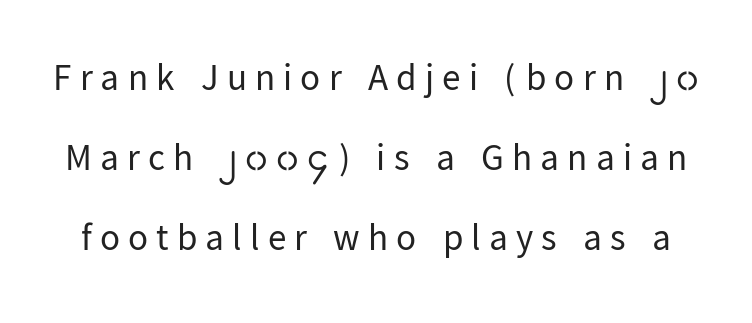
Q: Is the text bold? A: No.
Q: Is the text italic (slanted)? A: No, it is upright.
Q: Is the typeface a serif or a sans-serif typeface? A: Sans-serif.
Q: Is the text underlined? A: No.
Q: Is the spacing between letters normal or unusually wide? A: Unusually wide.
Q: Is the spacing between lines tight, normal or loose? A: Loose.
Q: Width (condensed, normal, or wide)? A: Normal.
Q: Stroke contrast? A: Low.
Q: x-height? A: Medium.
Q: Monospaced? A: No.
